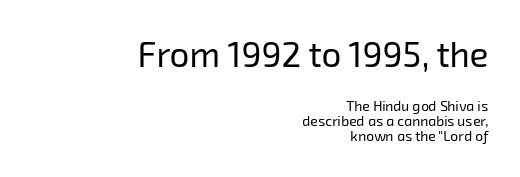
Bold? No — there's no thickening of the strokes. Honestly, the rows look squashed on top of each other. Descender tails drop into unmarked territory. Is the letter spacing exaggerated? No — it looks like the ordinary default. The block sitting higher on the canvas is the one with enlarged characters. The glyphs in this specimen are sans serif.
